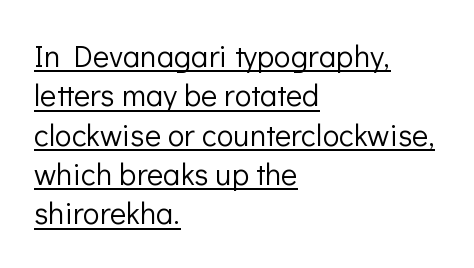
The image shows 31 px light sans-serif type, upright; set left-aligned, normal line spacing (1.27x), normal letter spacing, underlined; low stroke contrast and a medium x-height.
